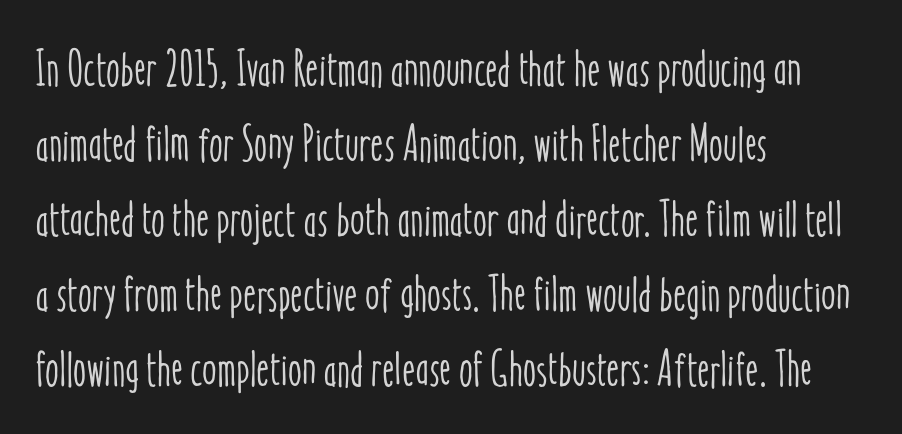
{"italic": "no", "width": "condensed", "stroke_contrast": "low", "x_height": "medium", "monospaced": "no", "underline": "no", "align": "left", "line_spacing": "normal", "line_spacing_ratio": 1.5, "letter_spacing": "normal", "letter_spacing_em": 0.0, "glyph_px": 50}
